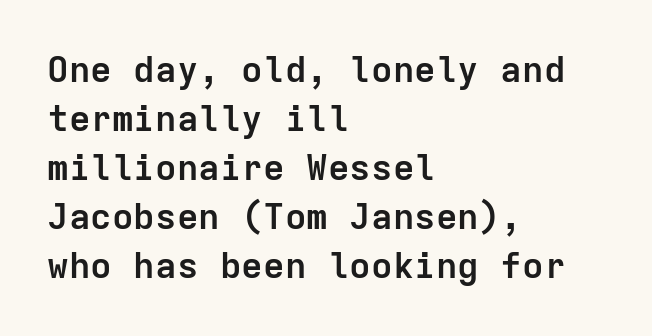
The passage shown has conventional tracking throughout. Does the leading feel generous? No, just average. This rendering uses left alignment, leaving the right contour irregular. The designer went with a sans here, leaving each stem footless.
